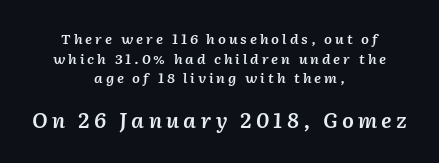
{"italic": "yes", "lean": "right", "slant_degrees": 2, "bold": "semi", "underline": "no", "align": "center", "line_spacing": "normal", "line_spacing_ratio": 1.41, "letter_spacing": "wide", "letter_spacing_em": 0.21, "larger_block": "second", "size_ratio": 1.5, "glyph_px": 21}
